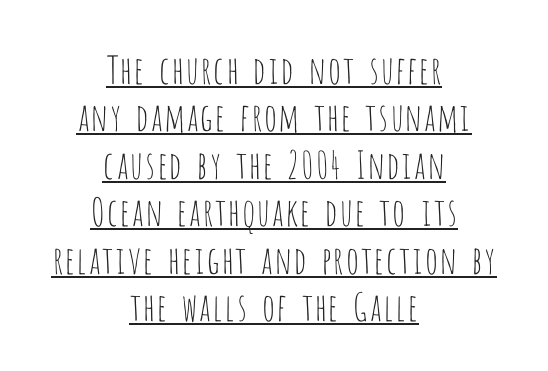
No extra ink here — the face is not bold. Each line is balanced around a shared central axis. Compared with typical body copy, the letter spacing here is the same. The font family rendered here belongs to the sans-serif group. Posture: vertical.
